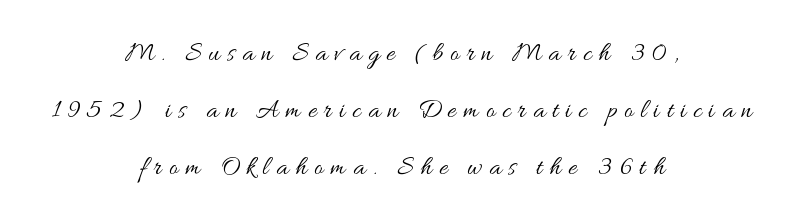
{"bold": "no", "underline": "no", "align": "center", "line_spacing": "loose", "line_spacing_ratio": 2.19, "letter_spacing": "wide", "letter_spacing_em": 0.28, "glyph_px": 26}
